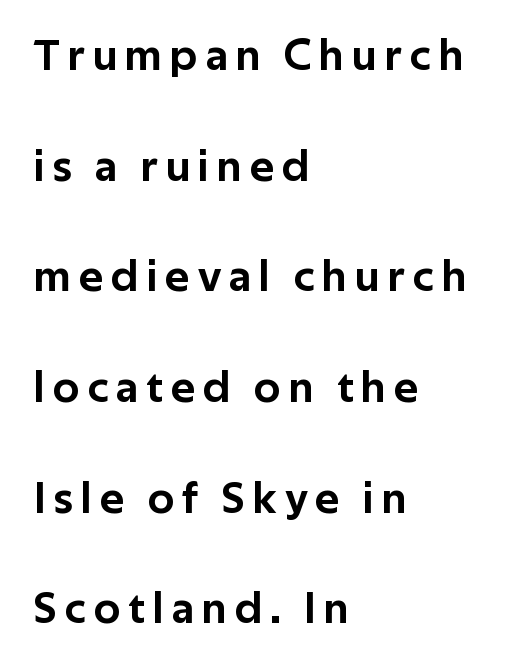
{"serif": "no", "italic": "no", "width": "normal", "stroke_contrast": "low", "x_height": "medium", "monospaced": "no", "underline": "no", "align": "left", "line_spacing": "loose", "line_spacing_ratio": 2.46, "glyph_px": 45}
